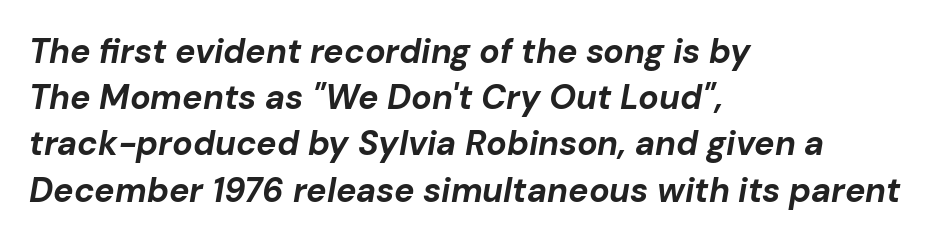
The image shows 34 px bold type, italic (leaning right); set left-aligned, normal line spacing (1.36x), normal letter spacing, not underlined; low stroke contrast and a medium x-height.
